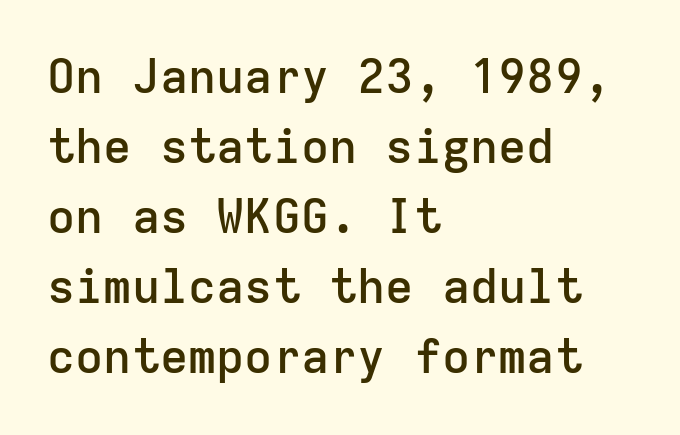
The image shows 47 px semibold sans-serif type, upright, monospaced; set left-aligned, normal line spacing (1.49x), normal letter spacing, not underlined; low stroke contrast and a medium x-height.
